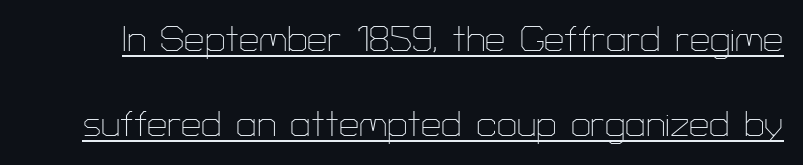
Q: Is the text bold? A: No.
Q: Is the text italic (slanted)? A: No, it is upright.
Q: Is the typeface a serif or a sans-serif typeface? A: Sans-serif.
Q: Is the text underlined? A: Yes.
Q: Is the spacing between letters normal or unusually wide? A: Normal.
Q: Is the spacing between lines tight, normal or loose? A: Loose.
Q: Width (condensed, normal, or wide)? A: Normal.
Q: Stroke contrast? A: Low.
Q: x-height? A: Medium.
Q: Monospaced? A: No.
